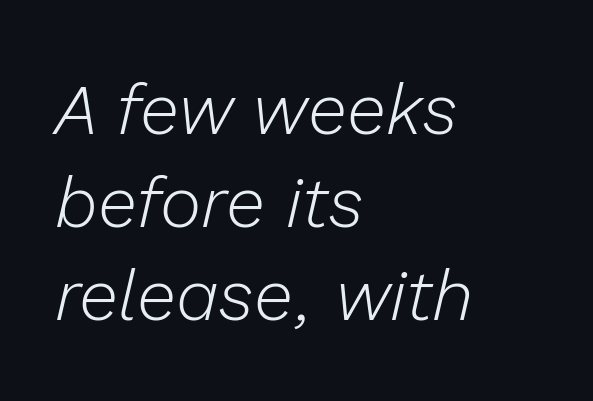
The image shows 71 px light type, italic (leaning right); set left-aligned, normal line spacing (1.31x), normal letter spacing, not underlined; low stroke contrast and a medium x-height.
